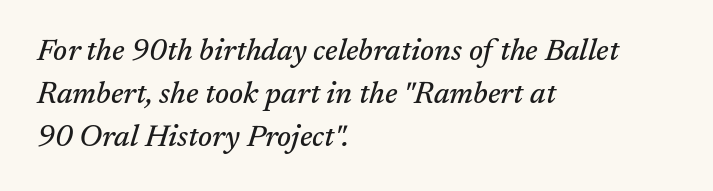
{"serif": "yes", "italic": "yes", "lean": "right", "slant_degrees": 17, "width": "normal", "stroke_contrast": "medium", "x_height": "medium", "monospaced": "no", "underline": "no", "align": "left", "line_spacing": "normal", "line_spacing_ratio": 1.43, "letter_spacing": "normal", "letter_spacing_em": 0.0, "glyph_px": 30}
